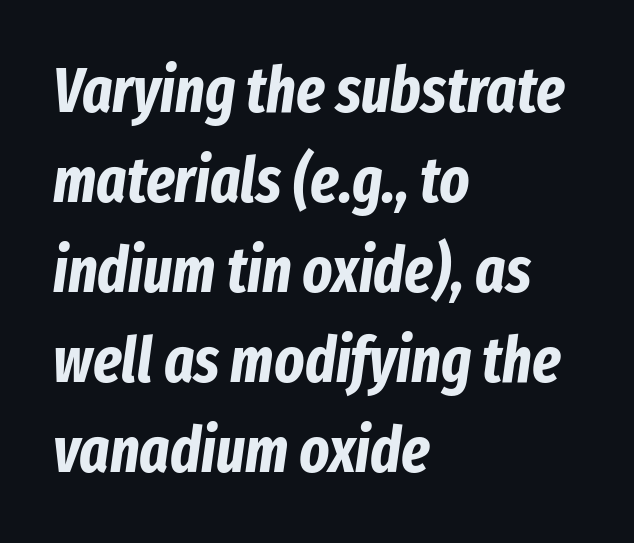
In terms of posture, this sample is oblique. The space between consecutive lines is moderate. Plenty of ink on the page — the face is bold. The passage shown is not underscored anywhere. Think of a printed novel: that variable character pitch is what you see here.
